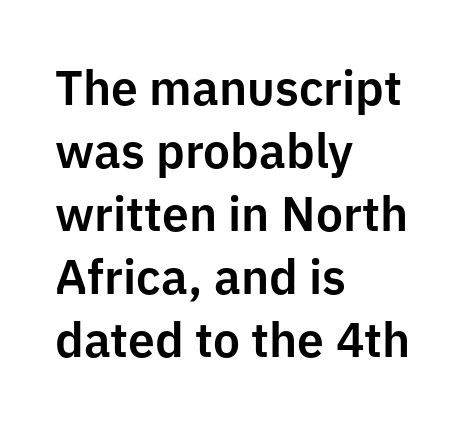
Q: Is the text italic (slanted)? A: No, it is upright.
Q: Is the typeface a serif or a sans-serif typeface? A: Sans-serif.
Q: Is the text underlined? A: No.
Q: How is the paragraph aligned? A: Left-aligned.
Q: Is the spacing between letters normal or unusually wide? A: Normal.
Q: Is the spacing between lines tight, normal or loose? A: Normal.
Q: Width (condensed, normal, or wide)? A: Normal.
Q: Stroke contrast? A: Low.
Q: x-height? A: Medium.
Q: Monospaced? A: No.
